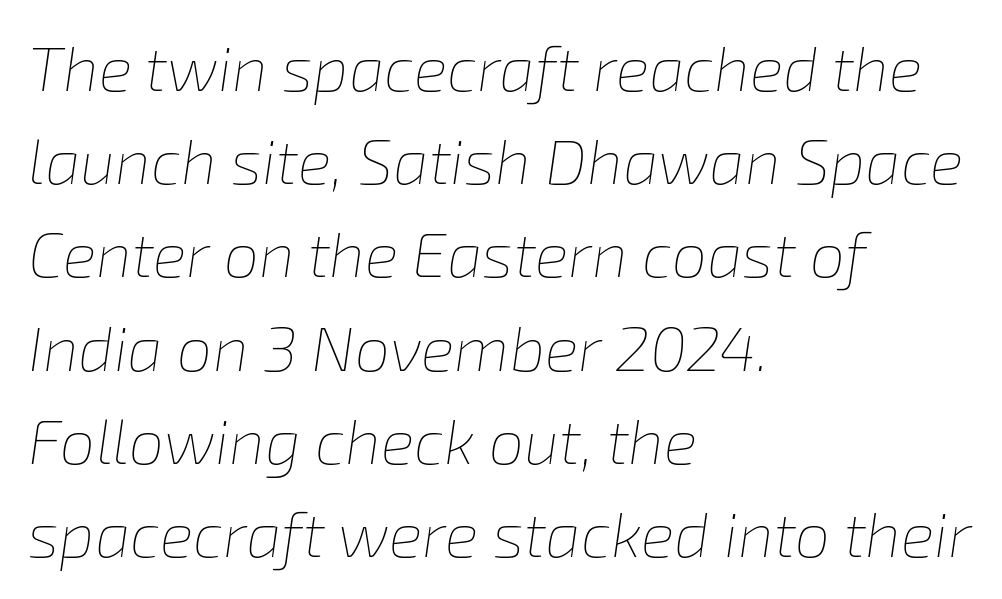
Normally led — the rows are evenly, conventionally spaced. Designer's note — italics engaged. A typesetter would call this proportional, since set widths differ per character. Caption: face not bold, strokes unweighted. Characters follow at the spacing the type designer built in. Nobody drew a line under any word here.
